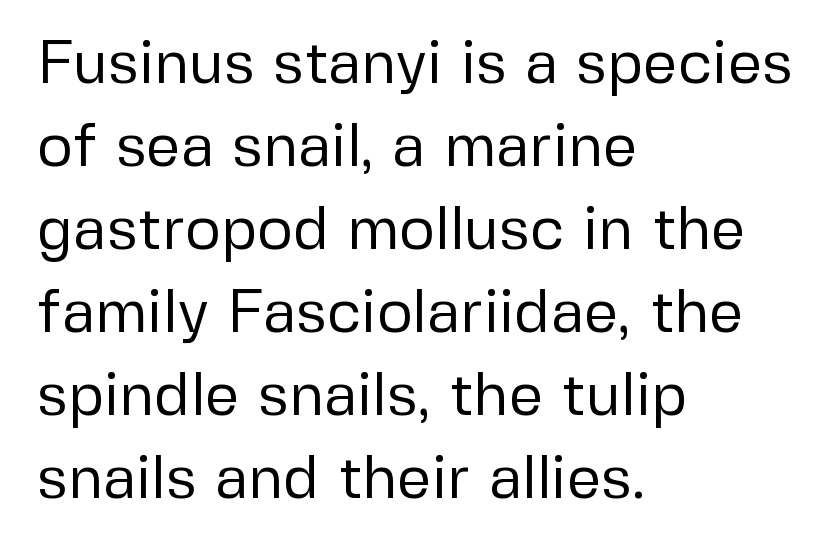
Q: Is the text bold? A: No.
Q: Is the text italic (slanted)? A: No, it is upright.
Q: Is the typeface a serif or a sans-serif typeface? A: Sans-serif.
Q: Is the text underlined? A: No.
Q: How is the paragraph aligned? A: Left-aligned.
Q: Is the spacing between letters normal or unusually wide? A: Normal.
Q: Is the spacing between lines tight, normal or loose? A: Normal.
Q: Width (condensed, normal, or wide)? A: Normal.
Q: Stroke contrast? A: Low.
Q: x-height? A: Medium.
Q: Monospaced? A: No.
